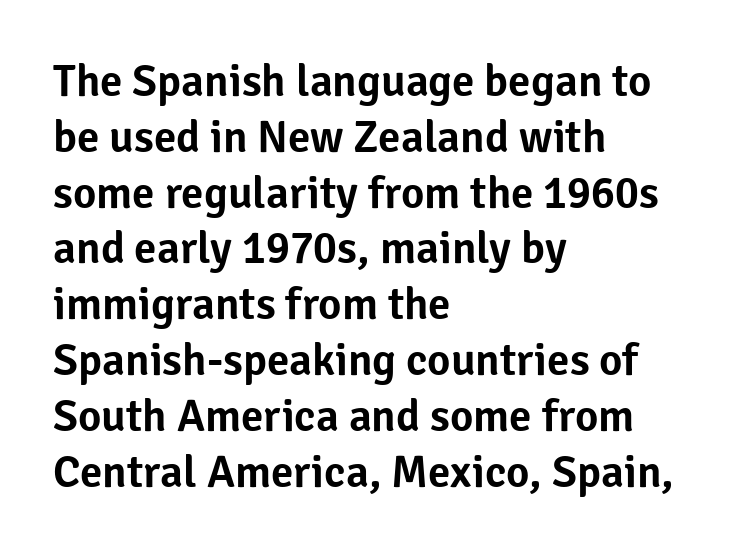
The image shows 45 px sans-serif type, upright; set left-aligned, line spacing 1.24x, normal letter spacing, not underlined; low stroke contrast and a medium x-height.
